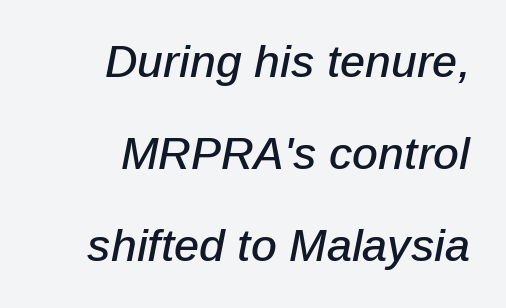
{"italic": "yes", "lean": "right", "slant_degrees": 12, "width": "normal", "stroke_contrast": "low", "x_height": "medium", "monospaced": "no", "underline": "no", "align": "right", "line_spacing": "loose", "line_spacing_ratio": 2.05, "letter_spacing": "normal", "letter_spacing_em": 0.0, "glyph_px": 45}
